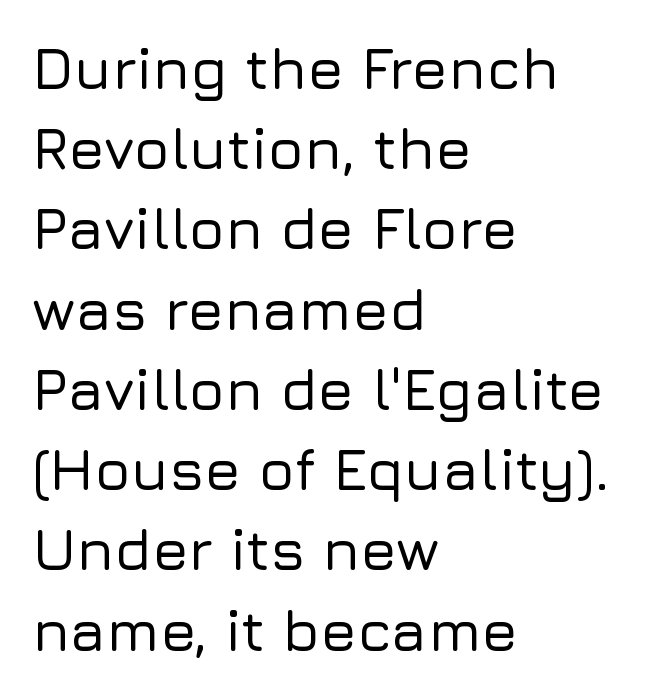
The letters stand upright; this is a roman face. Just letters on the line, the space beneath them empty. Evenly set lines give the paragraph a standard silhouette. Is the block centered? No — it sits flush against the left margin. Does the type have serifs? No, each stem ends abruptly. The letterforms sit shoulder to shoulder at normal distance.
